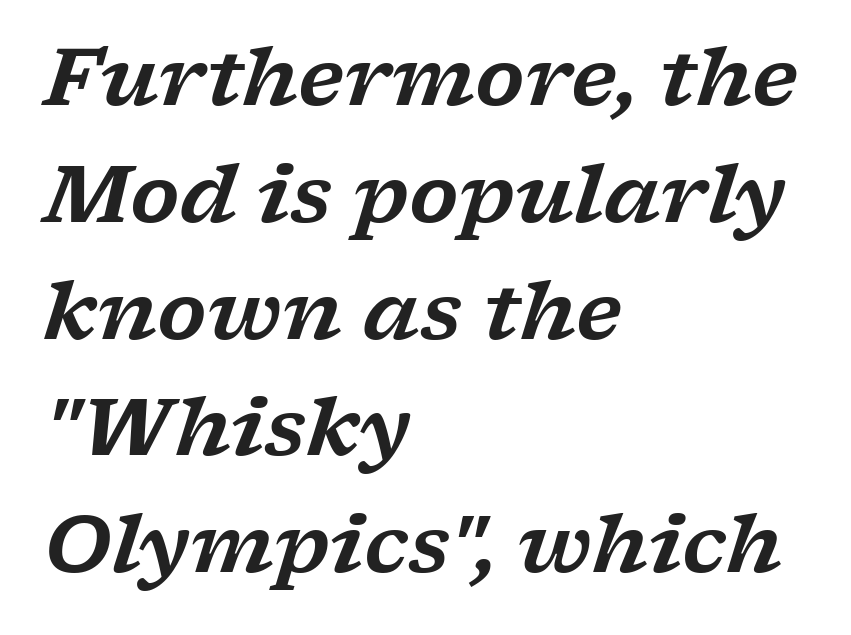
Q: Is the text italic (slanted)? A: Yes, it leans right by about 17 degrees.
Q: Is the typeface a serif or a sans-serif typeface? A: Serif.
Q: Is the text underlined? A: No.
Q: How is the paragraph aligned? A: Left-aligned.
Q: Is the spacing between letters normal or unusually wide? A: Normal.
Q: Is the spacing between lines tight, normal or loose? A: Normal.
Q: Width (condensed, normal, or wide)? A: Wide.
Q: Stroke contrast? A: Low.
Q: x-height? A: Medium.
Q: Monospaced? A: No.
